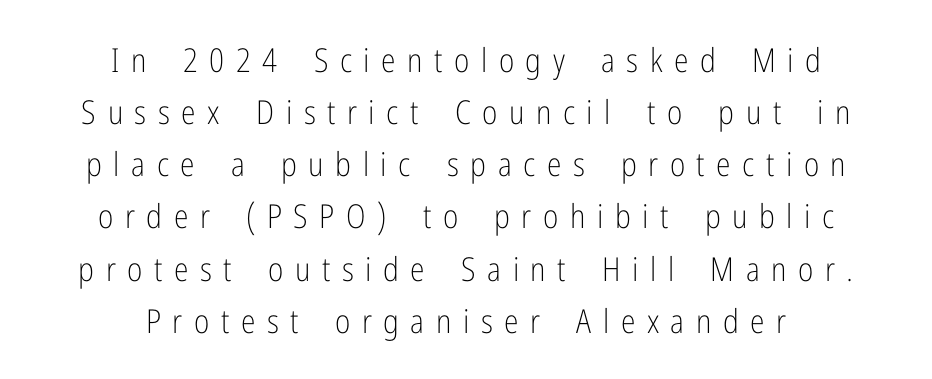
Note: no serifs on the glyphs. Bold? No — there's no thickening of the strokes. Italic? Not at all — the glyphs are vertical. The horizontal fit of the characters is loose and conspicuously gappy. Compared with typical paragraphs, the rows here are spaced about the same. The zone under the glyphs is completely vacant.
